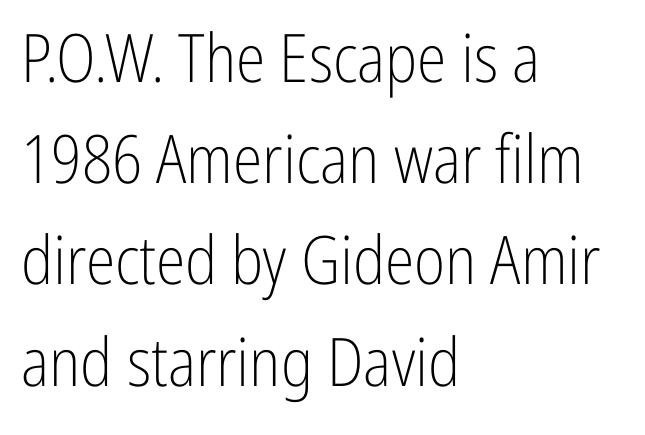
{"serif": "no", "italic": "no", "bold": "no", "weight": "light", "width": "condensed", "stroke_contrast": "low", "x_height": "medium", "monospaced": "no", "underline": "no", "align": "left", "line_spacing": "normal", "line_spacing_ratio": 1.51, "letter_spacing": "normal", "letter_spacing_em": 0.0, "glyph_px": 67}
